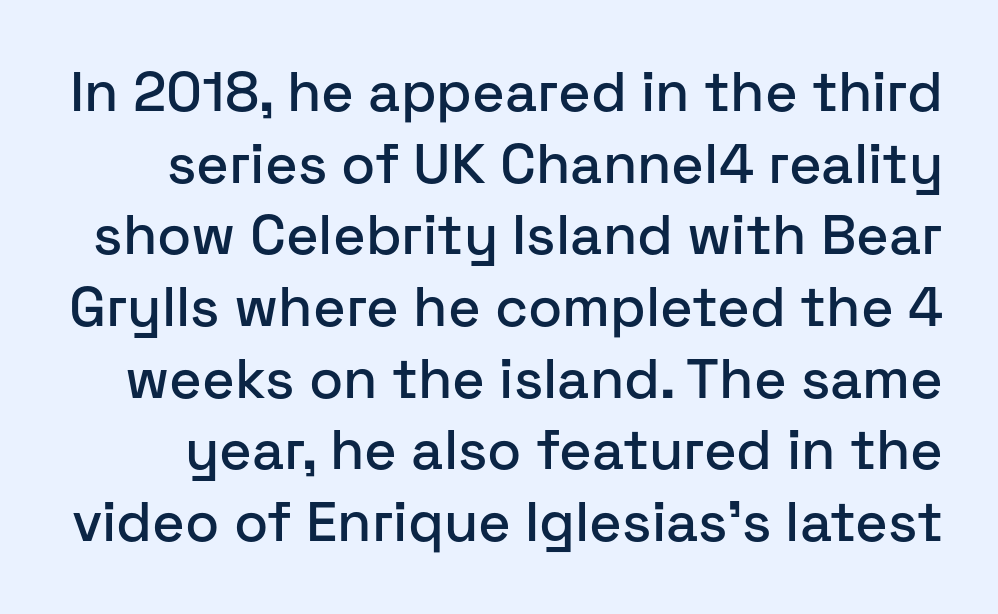
Q: Is the text italic (slanted)? A: No, it is upright.
Q: Is the typeface a serif or a sans-serif typeface? A: Sans-serif.
Q: Is the text underlined? A: No.
Q: Is the spacing between letters normal or unusually wide? A: Normal.
Q: Is the spacing between lines tight, normal or loose? A: Normal.
Q: Width (condensed, normal, or wide)? A: Normal.
Q: Stroke contrast? A: Low.
Q: x-height? A: Medium.
Q: Monospaced? A: No.
